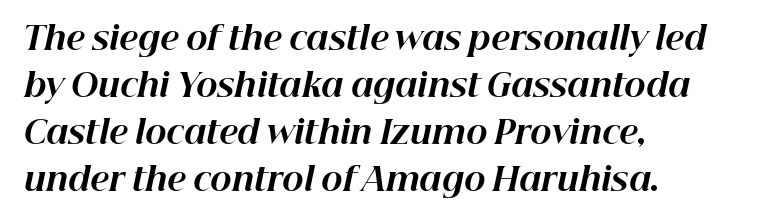
The image shows 32 px bold type, italic (leaning right); set left-aligned, normal line spacing (1.47x), normal letter spacing, not underlined; high stroke contrast and a medium x-height.
